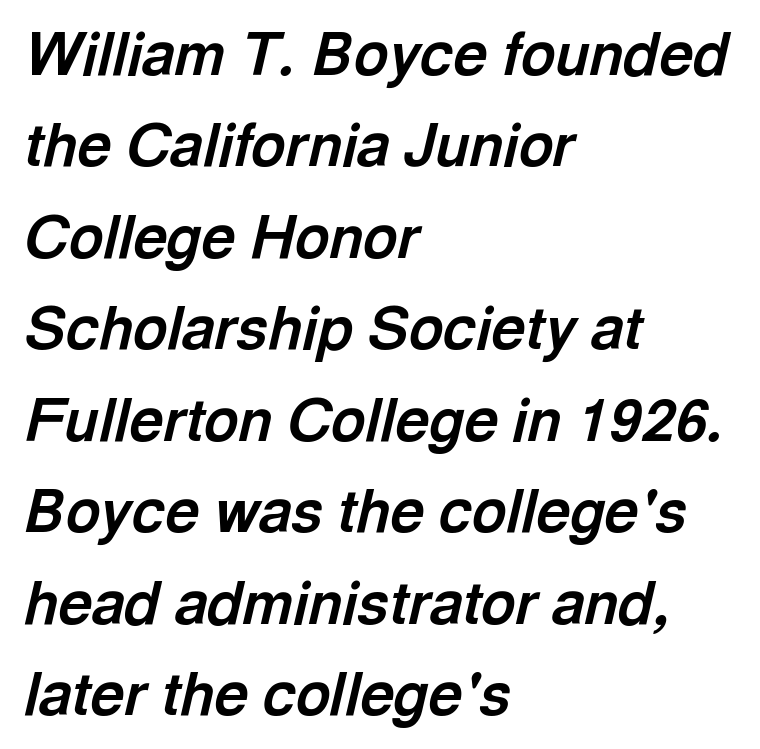
Q: Is the text bold? A: Yes.
Q: Is the text italic (slanted)? A: Yes, it leans right by about 13 degrees.
Q: Is the text underlined? A: No.
Q: How is the paragraph aligned? A: Left-aligned.
Q: Is the spacing between letters normal or unusually wide? A: Normal.
Q: Is the spacing between lines tight, normal or loose? A: Normal.
Q: Width (condensed, normal, or wide)? A: Normal.
Q: x-height? A: Medium.
Q: Monospaced? A: No.
